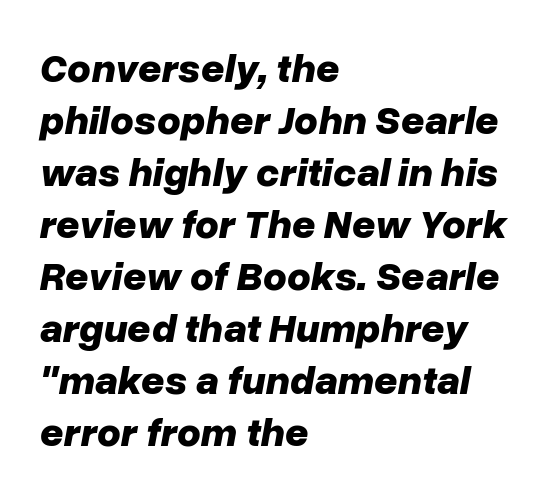
{"italic": "yes", "lean": "right", "slant_degrees": 10, "bold": "yes", "weight": "bold", "width": "normal", "stroke_contrast": "low", "x_height": "medium", "monospaced": "no", "underline": "no", "align": "left", "line_spacing": "normal", "line_spacing_ratio": 1.27, "letter_spacing": "normal", "letter_spacing_em": 0.0, "glyph_px": 41}
